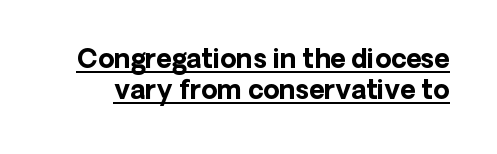
The face used here appears with an underline applied. This is the regular roman posture of the typeface. Look at the tracking — it's just the regular setting, nothing added. The rendering uses a bold face; every stroke is thick and dark.
